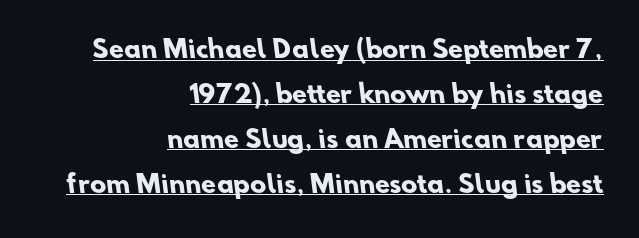
{"bold": "yes", "underline": "yes", "align": "right", "line_spacing_ratio": 1.87, "letter_spacing": "normal", "letter_spacing_em": 0.0, "glyph_px": 24}
